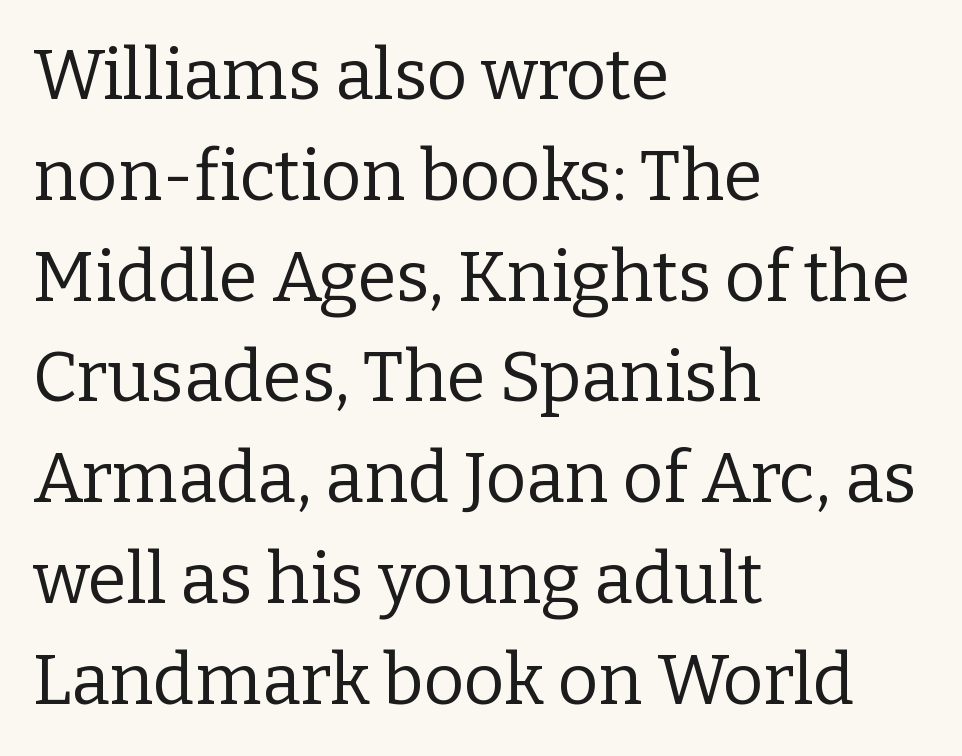
The letters advance in unequal steps, a hallmark of proportional type. Nobody drew a line under any word here. I'd call this a serif setting — the letters wear small feet. This sample uses an upright cut, with every glyph sitting square on the baseline. A light-to-regular cut is what we see here.
